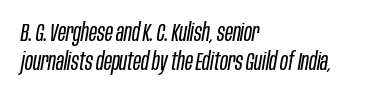
{"italic": "yes", "lean": "right", "slant_degrees": 10, "bold": "no", "underline": "no", "align": "left", "line_spacing_ratio": 1.21, "letter_spacing": "normal", "letter_spacing_em": 0.0, "glyph_px": 24}
